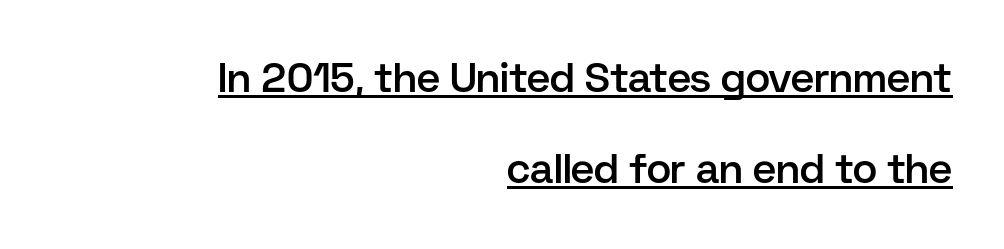
The image shows 41 px semibold sans-serif type, upright; set right-aligned, loose line spacing (2.21x), normal letter spacing, underlined; low stroke contrast and a medium x-height.
